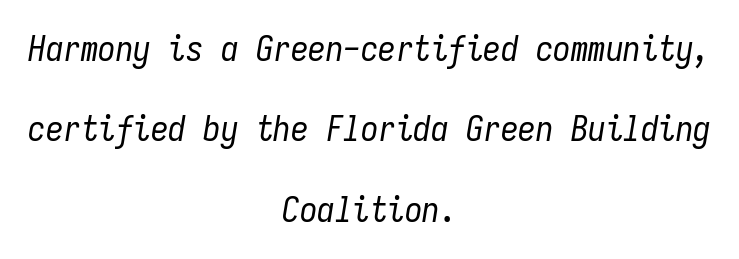
Compared with a flush-left layout, this one balances lines on the center instead. Inter-character spacing is left at the font's built-in metrics. The rendering uses typewriter-style spacing with identical character cells. On a weight scale, this lands at 450 or below. Looking at the ascenders, they clearly lean.
